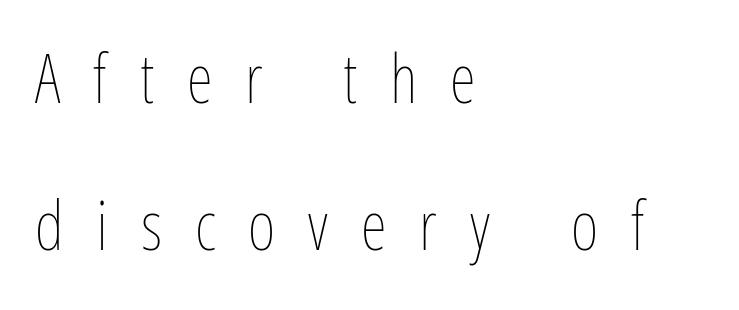
{"italic": "no", "bold": "no", "weight": "thin", "width": "condensed", "stroke_contrast": "low", "x_height": "medium", "monospaced": "no", "underline": "no", "align": "left", "line_spacing": "loose", "line_spacing_ratio": 2.2, "letter_spacing": "wide", "letter_spacing_em": 0.49, "glyph_px": 67}
